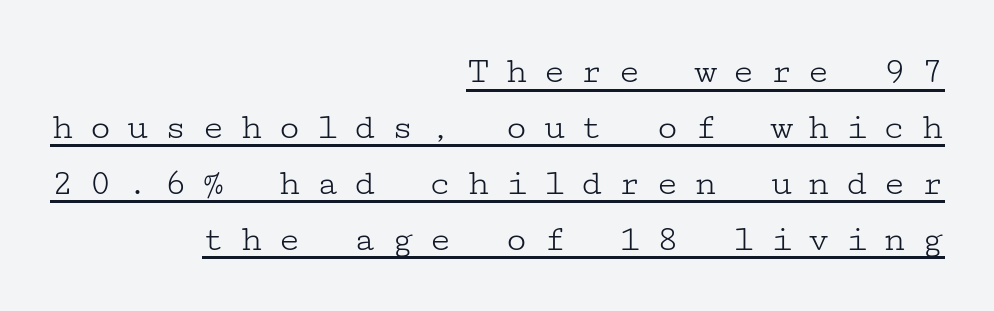
Honestly, the underline is the first thing you notice here. Regarding serifs, this sample has them. Unlike italic type, these characters show no tilt at all. This block has exactly the height ordinary leading produces. The rendering anchors every line to the right-hand side. The cut favours lightness, reaching ordinary text weight at its darkest.
